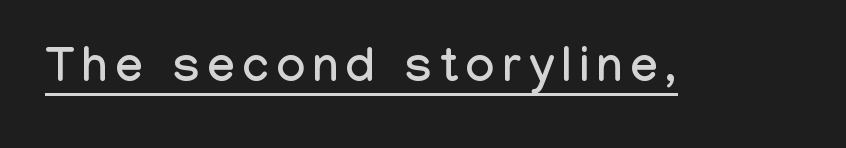
The image shows 48 px condensed sans-serif type, upright; set underlined; low stroke contrast and a medium x-height.
